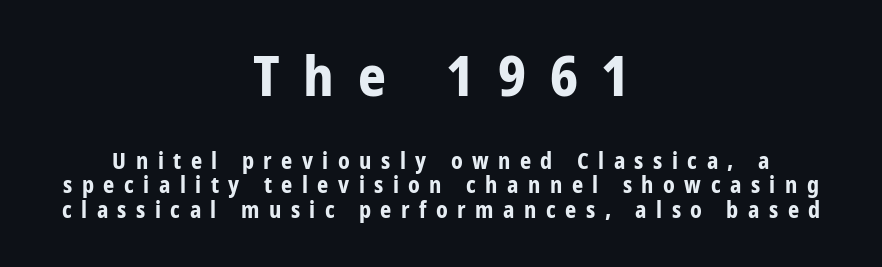
The image shows 55 px bold, condensed sans-serif type, upright; set centered, tight line spacing (1.11x), unusually wide letter spacing (+0.43 em), not underlined; the first (top) block is 2.5x larger; low stroke contrast and a large x-height.
